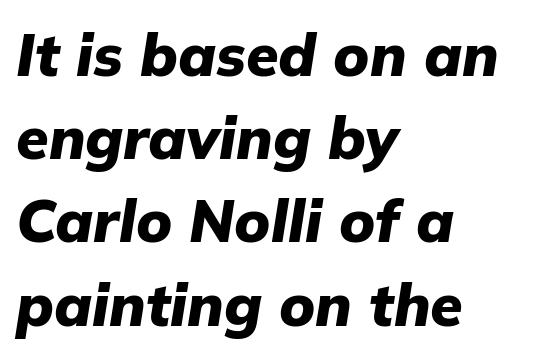
The image shows 59 px heavy type, italic (leaning right); set left-aligned, normal line spacing (1.41x), normal letter spacing, not underlined; low stroke contrast and a medium x-height.
